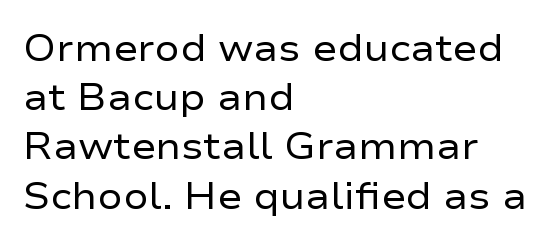
Q: Is the text bold? A: No.
Q: Is the text italic (slanted)? A: No, it is upright.
Q: Is the typeface a serif or a sans-serif typeface? A: Sans-serif.
Q: Is the text underlined? A: No.
Q: How is the paragraph aligned? A: Left-aligned.
Q: Is the spacing between letters normal or unusually wide? A: Normal.
Q: Is the spacing between lines tight, normal or loose? A: Normal.
Q: Width (condensed, normal, or wide)? A: Wide.
Q: Stroke contrast? A: Low.
Q: x-height? A: Medium.
Q: Monospaced? A: No.
